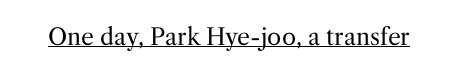
{"italic": "no", "bold": "no", "underline": "yes", "letter_spacing": "normal", "letter_spacing_em": 0.0, "glyph_px": 23}
